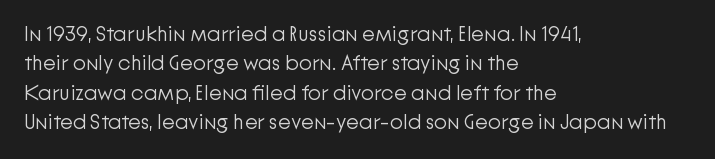
Q: Is the text bold? A: No.
Q: Is the text italic (slanted)? A: No, it is upright.
Q: Is the text underlined? A: No.
Q: How is the paragraph aligned? A: Left-aligned.
Q: Is the spacing between letters normal or unusually wide? A: Normal.
Q: Is the spacing between lines tight, normal or loose? A: Normal.
